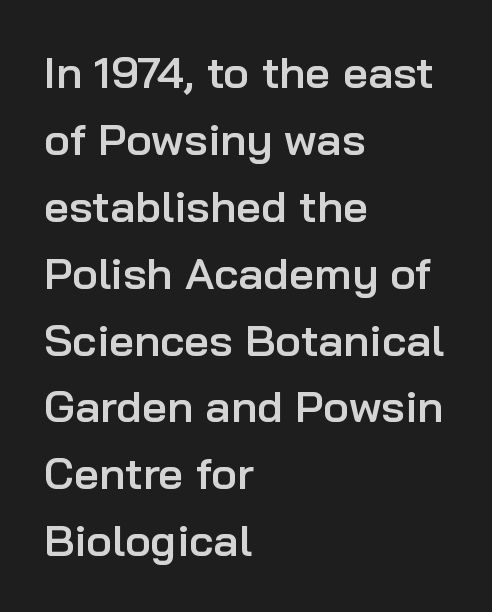
The image shows 44 px semibold sans-serif type, upright; set left-aligned, normal line spacing (1.52x), normal letter spacing, not underlined; low stroke contrast and a medium x-height.
